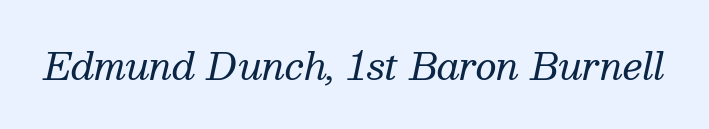
Q: Is the text bold? A: No.
Q: Is the text italic (slanted)? A: Yes, it leans right by about 13 degrees.
Q: Is the typeface a serif or a sans-serif typeface? A: Serif.
Q: Is the text underlined? A: No.
Q: Is the spacing between letters normal or unusually wide? A: Normal.
Q: Width (condensed, normal, or wide)? A: Normal.
Q: Stroke contrast? A: Medium.
Q: x-height? A: Medium.
Q: Monospaced? A: No.
